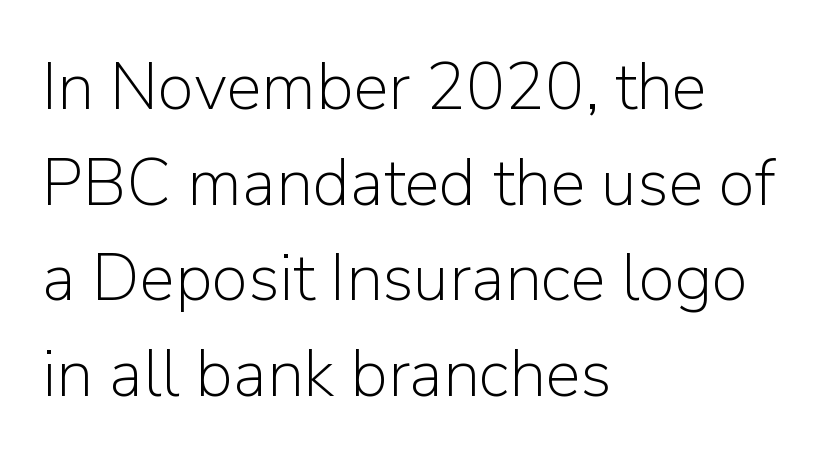
The image shows 66 px light sans-serif type, upright; set left-aligned, normal line spacing (1.45x), normal letter spacing, not underlined; low stroke contrast and a medium x-height.
